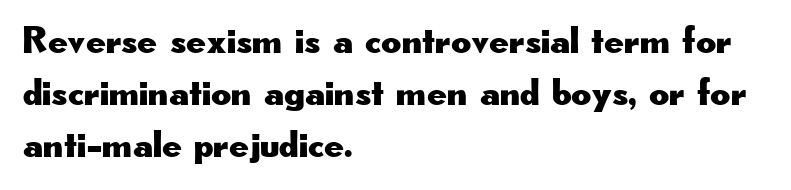
The image shows 39 px wide sans-serif type, upright; set left-aligned, normal line spacing (1.33x), normal letter spacing, not underlined; low stroke contrast and a small x-height.
